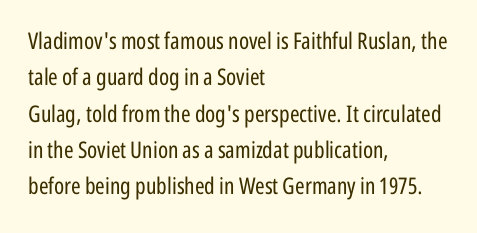
The image shows 23 px text type, upright; set left-aligned, normal line spacing (1.58x), normal letter spacing, not underlined.
